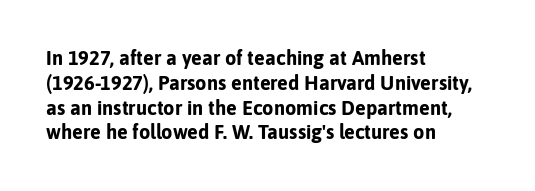
Q: Is the text bold? A: Yes.
Q: Is the text italic (slanted)? A: No, it is upright.
Q: Is the text underlined? A: No.
Q: How is the paragraph aligned? A: Left-aligned.
Q: Is the spacing between letters normal or unusually wide? A: Normal.
